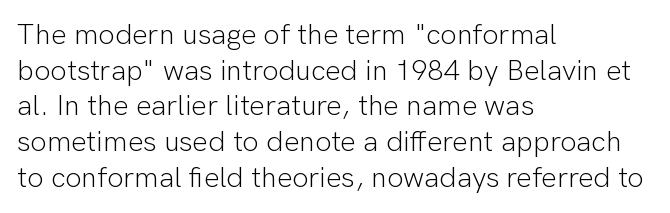
It's the straight-up-and-down kind of type. Lines of text with bare space underneath. Horizontal alignment here is leftward, the default for most running prose. Each letter keeps its own natural width here, so spacing adapts to shape. No feet cap the strokes, marking this as sans-serif type. The typesetting does not lean heavy: it is not bold.
